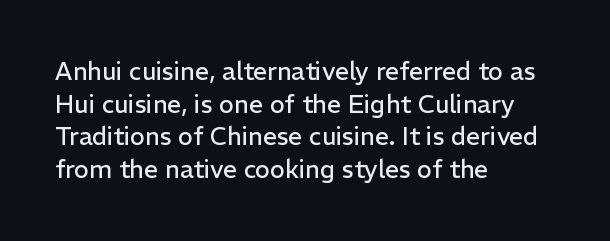
Q: Is the text bold? A: No.
Q: Is the text italic (slanted)? A: No, it is upright.
Q: Is the text underlined? A: No.
Q: How is the paragraph aligned? A: Left-aligned.
Q: Is the spacing between letters normal or unusually wide? A: Normal.
Q: Is the spacing between lines tight, normal or loose? A: Normal.
